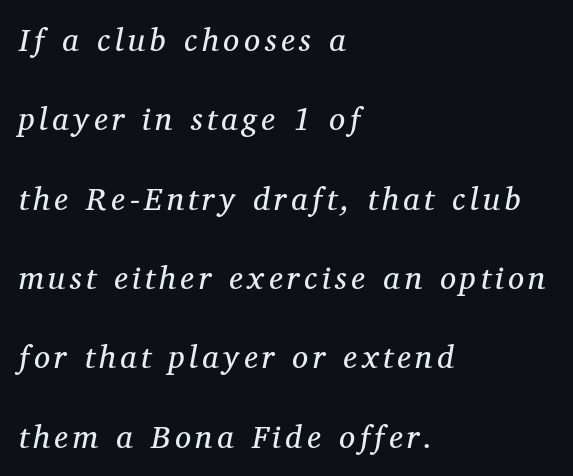
The typeface has the unassuming heft of standard copy or less. The area under the type is left untouched. You could not count columns in this text — the font is proportionally spaced. Observe the lean: these are italic letterforms. One-word summary of the alignment: left.
